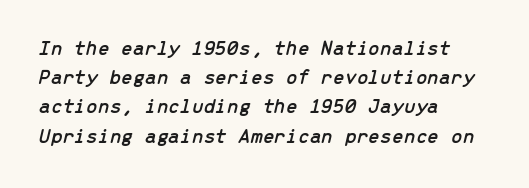
Rule under the text: the space is simply empty. Tall strokes in this sample are angled rather than plumb. What stands out about the letter spacing? Nothing — it is the standard amount. A normal amount of white space separates one row of letters from the next.
